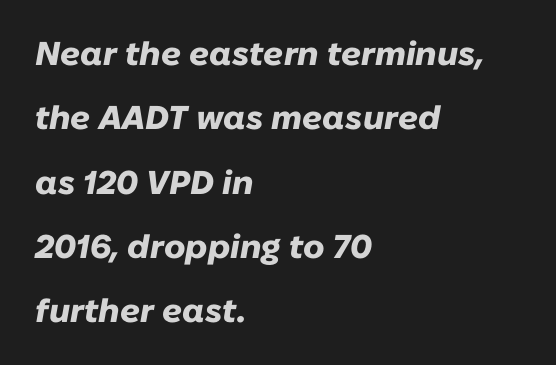
Posture: slanted. Every letter is thick-stroked: bold, no question. Character widths vary here, with narrow letters taking less room than wide ones. Widely set lines give the paragraph a tall, airy silhouette.
